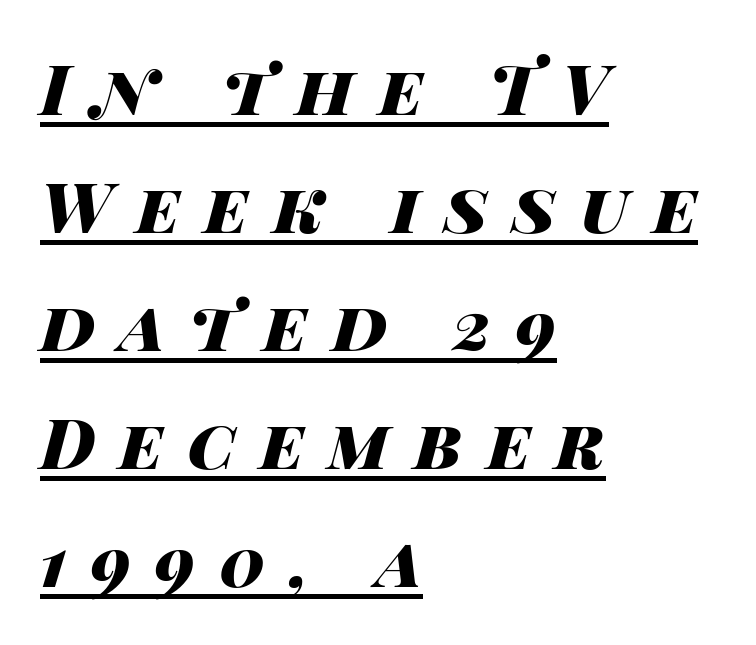
{"italic": "yes", "lean": "right", "slant_degrees": 14, "bold": "yes", "weight": "heavy", "width": "wide", "stroke_contrast": "high", "x_height": "large", "monospaced": "no", "underline": "yes", "align": "left", "line_spacing_ratio": 1.71, "letter_spacing": "wide", "letter_spacing_em": 0.35, "glyph_px": 69}
